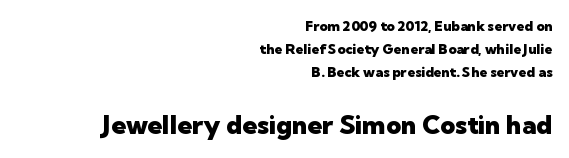
The image shows 26 px bold type, upright; set right-aligned, normal line spacing (1.66x), normal letter spacing, not underlined; the second (bottom) block is 1.86x larger.
